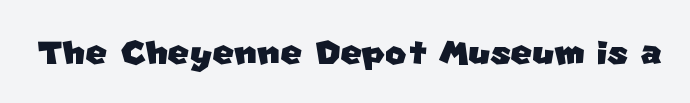
Q: Is the typeface a serif or a sans-serif typeface? A: Sans-serif.
Q: Is the text underlined? A: No.
Q: Is the spacing between letters normal or unusually wide? A: Normal.
Q: Width (condensed, normal, or wide)? A: Normal.
Q: Stroke contrast? A: Low.
Q: x-height? A: Large.
Q: Monospaced? A: No.
